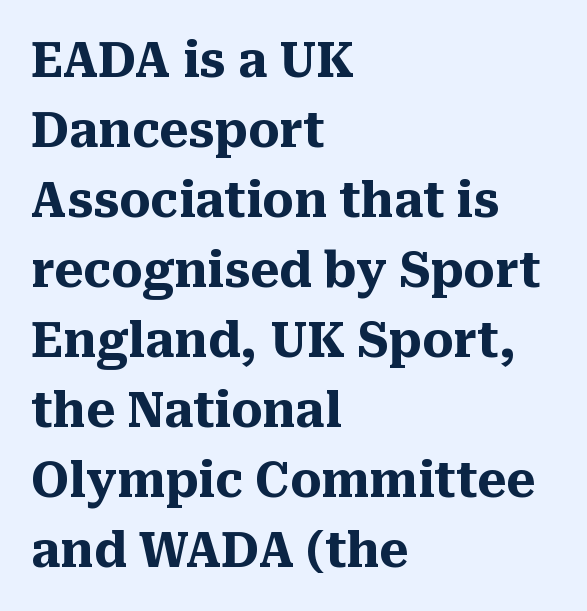
{"serif": "yes", "italic": "no", "bold": "yes", "weight": "heavy", "width": "normal", "stroke_contrast": "medium", "x_height": "medium", "monospaced": "no", "underline": "no", "align": "left", "line_spacing": "normal", "line_spacing_ratio": 1.43, "letter_spacing": "normal", "letter_spacing_em": 0.0, "glyph_px": 49}
